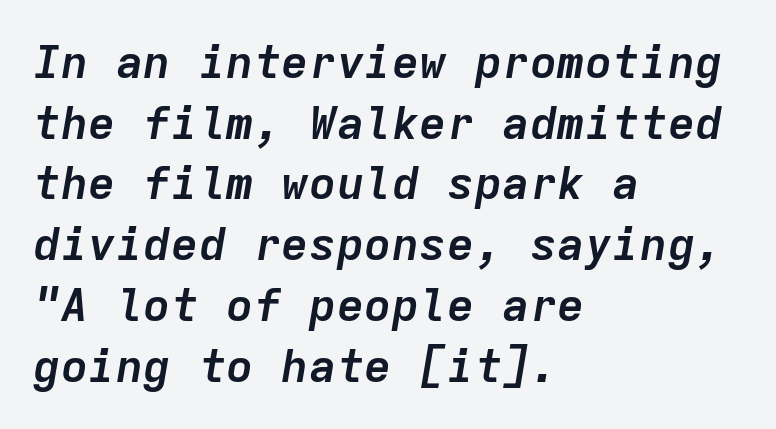
Q: Is the text bold? A: Yes.
Q: Is the text italic (slanted)? A: Yes, it leans right by about 9 degrees.
Q: Is the text underlined? A: No.
Q: How is the paragraph aligned? A: Left-aligned.
Q: Is the spacing between letters normal or unusually wide? A: Normal.
Q: Is the spacing between lines tight, normal or loose? A: Normal.
Q: Width (condensed, normal, or wide)? A: Normal.
Q: Stroke contrast? A: Low.
Q: x-height? A: Medium.
Q: Monospaced? A: Yes.
